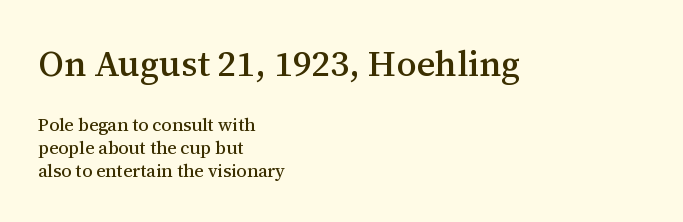
{"serif": "yes", "italic": "no", "width": "normal", "stroke_contrast": "medium", "x_height": "medium", "monospaced": "no", "underline": "no", "align": "left", "line_spacing": "normal", "line_spacing_ratio": 1.26, "letter_spacing": "normal", "letter_spacing_em": 0.0, "larger_block": "first", "size_ratio": 2.0, "glyph_px": 36}
